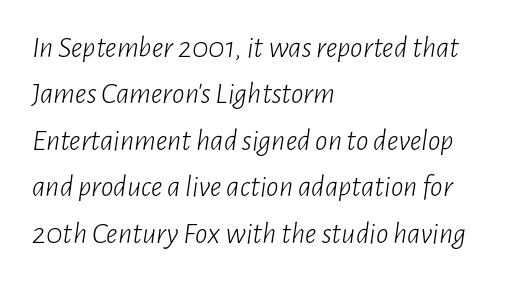
The image shows 31 px light, condensed type, italic (leaning right); set left-aligned, normal line spacing (1.5x), normal letter spacing, not underlined; low stroke contrast and a medium x-height.
